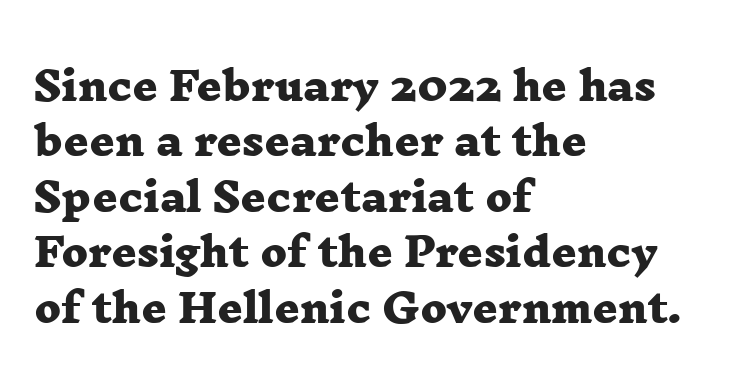
The image shows 39 px heavy, wide serif type; set left-aligned, normal line spacing (1.42x), normal letter spacing, not underlined; low stroke contrast and a medium x-height.
